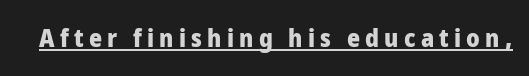
What decoration does the sample have? An underline. Heavy-handed strokes throughout: this text is bold. If you drew a line through each stem, it would be perfectly vertical. In terms of letterspacing, this is a distinctly airy, spread setting.
